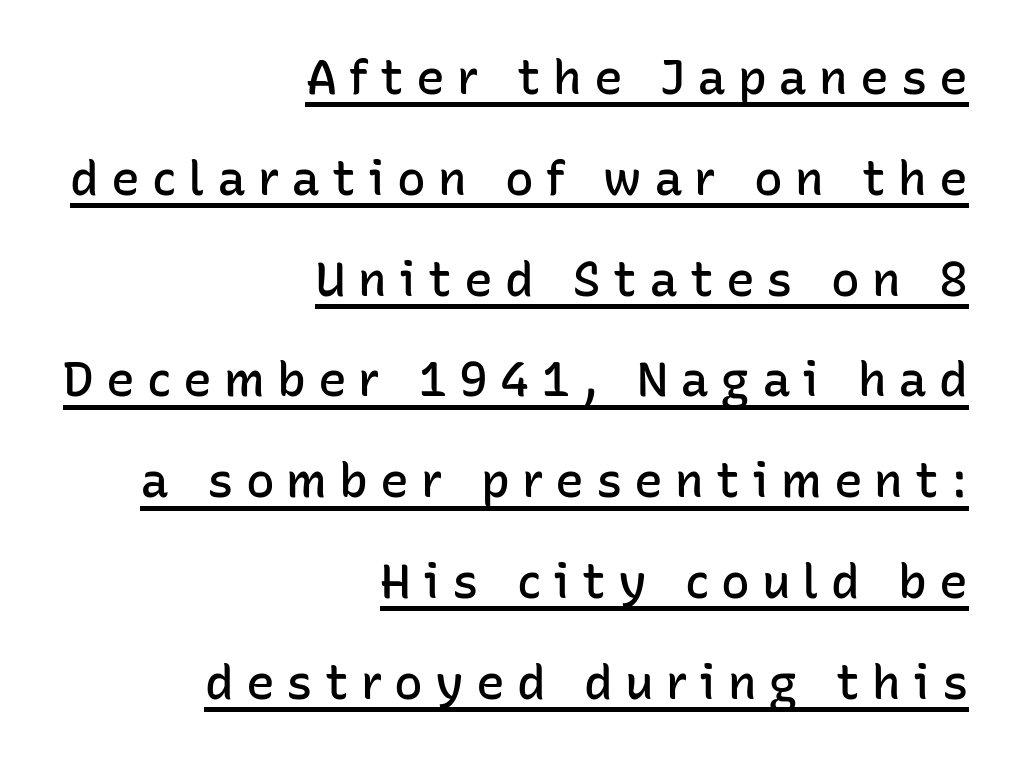
Q: Is the text bold? A: Semi-bold.
Q: Is the text italic (slanted)? A: No, it is upright.
Q: Is the typeface a serif or a sans-serif typeface? A: Sans-serif.
Q: Is the text underlined? A: Yes.
Q: How is the paragraph aligned? A: Right-aligned.
Q: Is the spacing between letters normal or unusually wide? A: Unusually wide.
Q: Is the spacing between lines tight, normal or loose? A: Loose.
Q: Width (condensed, normal, or wide)? A: Normal.
Q: Stroke contrast? A: Low.
Q: x-height? A: Medium.
Q: Monospaced? A: No.
